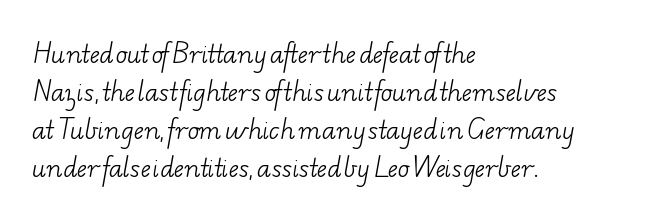
{"bold": "no", "underline": "no", "align": "left", "line_spacing": "normal", "line_spacing_ratio": 1.58, "letter_spacing": "normal", "letter_spacing_em": 0.0, "glyph_px": 24}
